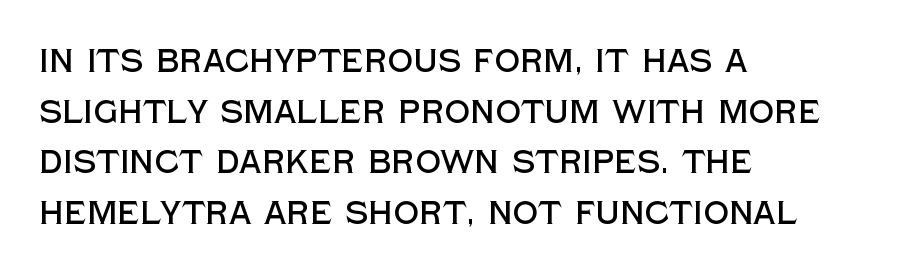
Interline gaps are of average width in this sample. Has an underline been added? It has not. You could not count columns in this text — the font is proportionally spaced. The axis of the letterforms is exactly vertical.
